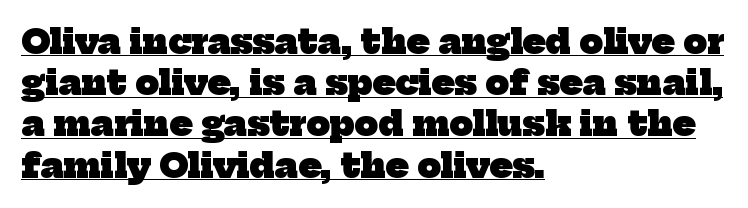
Q: Is the text bold? A: Yes.
Q: Is the typeface a serif or a sans-serif typeface? A: Serif.
Q: Is the text underlined? A: Yes.
Q: How is the paragraph aligned? A: Left-aligned.
Q: Is the spacing between letters normal or unusually wide? A: Normal.
Q: Is the spacing between lines tight, normal or loose? A: Normal.
Q: Width (condensed, normal, or wide)? A: Normal.
Q: Stroke contrast? A: Low.
Q: x-height? A: Medium.
Q: Monospaced? A: No.
